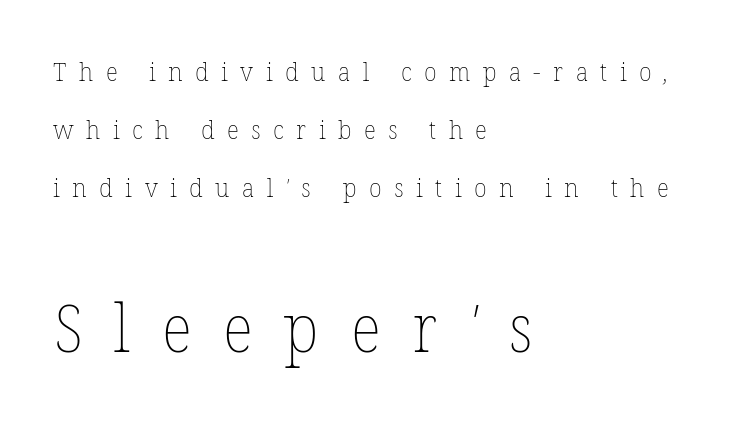
{"bold": "no", "weight": "thin", "width": "normal", "stroke_contrast": "low", "x_height": "medium", "monospaced": "no", "underline": "no", "align": "left", "line_spacing": "loose", "line_spacing_ratio": 2.24, "letter_spacing": "wide", "letter_spacing_em": 0.48, "larger_block": "second", "size_ratio": 2.54, "glyph_px": 66}
